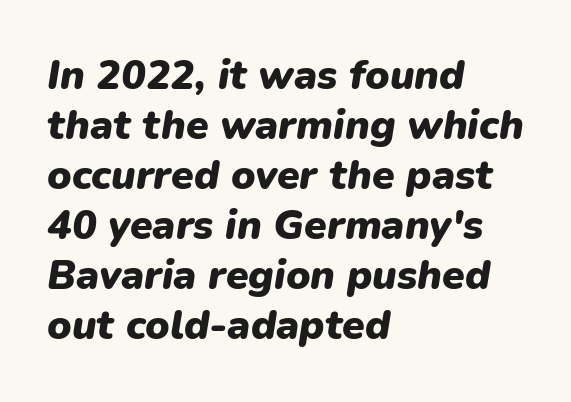
{"italic": "yes", "lean": "right", "slant_degrees": 9, "bold": "yes", "weight": "heavy", "width": "normal", "stroke_contrast": "low", "x_height": "medium", "monospaced": "no", "underline": "no", "align": "left", "line_spacing_ratio": 1.22, "letter_spacing": "normal", "letter_spacing_em": 0.0, "glyph_px": 41}
